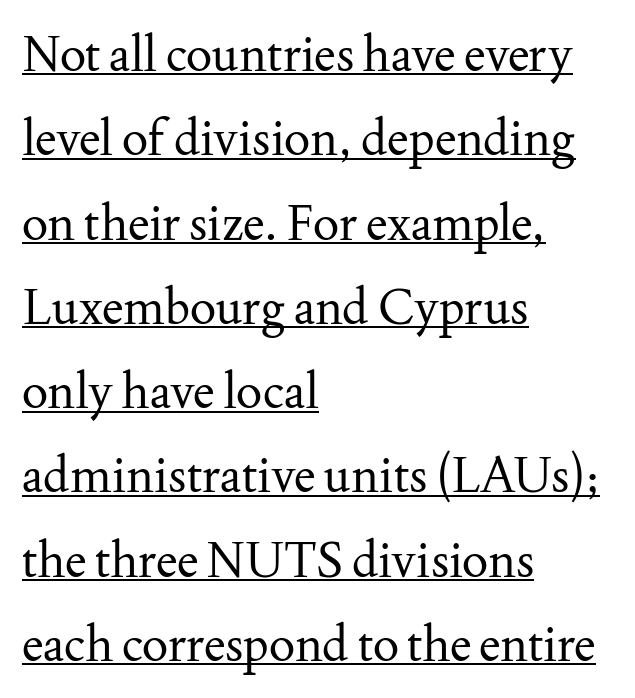
Q: Is the text bold? A: No.
Q: Is the text italic (slanted)? A: No, it is upright.
Q: Is the typeface a serif or a sans-serif typeface? A: Serif.
Q: Is the text underlined? A: Yes.
Q: How is the paragraph aligned? A: Left-aligned.
Q: Is the spacing between letters normal or unusually wide? A: Normal.
Q: Width (condensed, normal, or wide)? A: Normal.
Q: Stroke contrast? A: Medium.
Q: x-height? A: Small.
Q: Monospaced? A: No.
